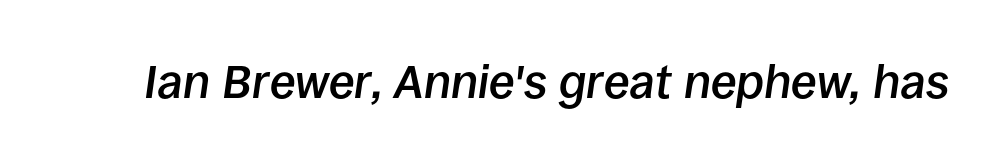
Caption: semibold face, moderately heavy strokes. Each row of text sits above clean, open space. Here the designer chose a conventional face with non-uniform glyph widths. Designer's note — italics engaged. The line texture is even and compact thanks to regular tracking.
